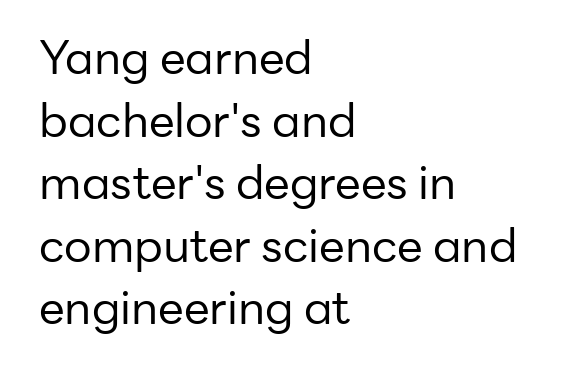
The image shows 46 px regular-weight sans-serif type, upright; set left-aligned, normal line spacing (1.36x), normal letter spacing, not underlined; low stroke contrast and a medium x-height.
